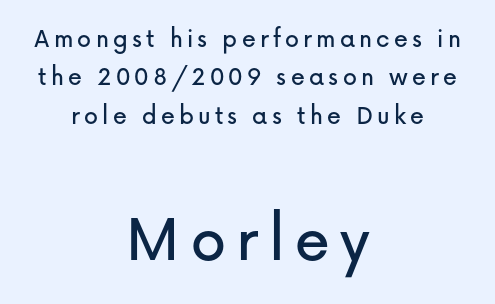
{"serif": "no", "italic": "no", "width": "normal", "stroke_contrast": "low", "x_height": "medium", "monospaced": "no", "underline": "no", "align": "center", "line_spacing": "normal", "line_spacing_ratio": 1.37, "larger_block": "second", "size_ratio": 2.5, "glyph_px": 70}
